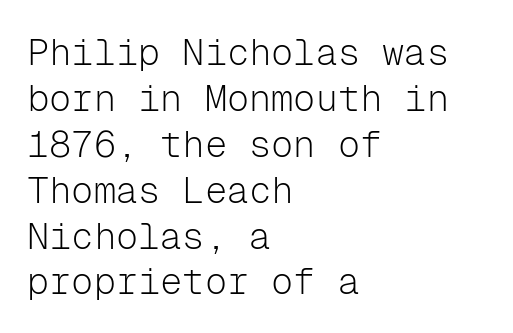
{"serif": "no", "italic": "no", "bold": "no", "weight": "light", "width": "normal", "stroke_contrast": "low", "x_height": "medium", "monospaced": "yes", "underline": "no", "align": "left", "line_spacing_ratio": 1.24, "letter_spacing": "normal", "letter_spacing_em": 0.0, "glyph_px": 37}
